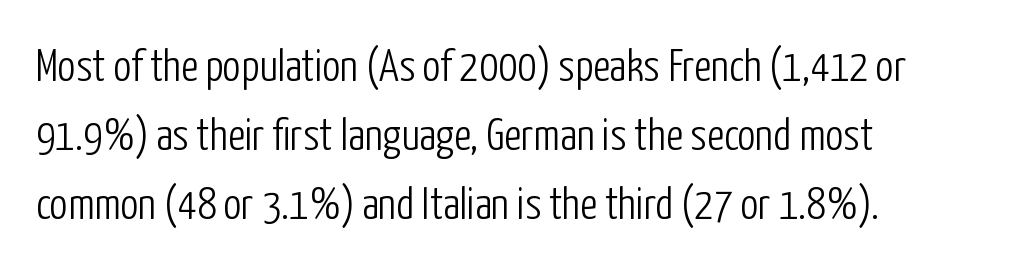
{"serif": "no", "italic": "no", "bold": "no", "weight": "light", "width": "condensed", "stroke_contrast": "low", "x_height": "medium", "monospaced": "no", "underline": "no", "align": "left", "line_spacing": "normal", "line_spacing_ratio": 1.53, "letter_spacing": "normal", "letter_spacing_em": 0.0, "glyph_px": 45}
